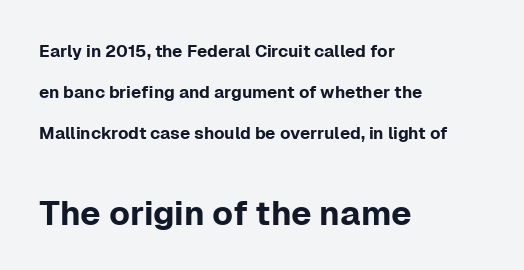
The image shows 34 px sans-serif type, upright; set left-aligned, loose line spacing (2.42x), normal letter spacing, not underlined; the second (bottom) block is 2.0x larger; low stroke contrast and a medium x-height.
